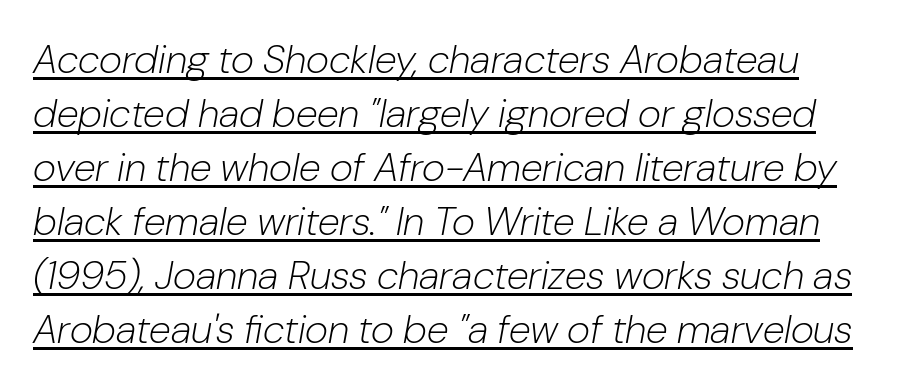
Q: Is the text bold? A: No.
Q: Is the text italic (slanted)? A: Yes, it leans right by about 10 degrees.
Q: Is the text underlined? A: Yes.
Q: Is the spacing between letters normal or unusually wide? A: Normal.
Q: Is the spacing between lines tight, normal or loose? A: Normal.
Q: Width (condensed, normal, or wide)? A: Normal.
Q: Stroke contrast? A: Low.
Q: x-height? A: Medium.
Q: Monospaced? A: No.
